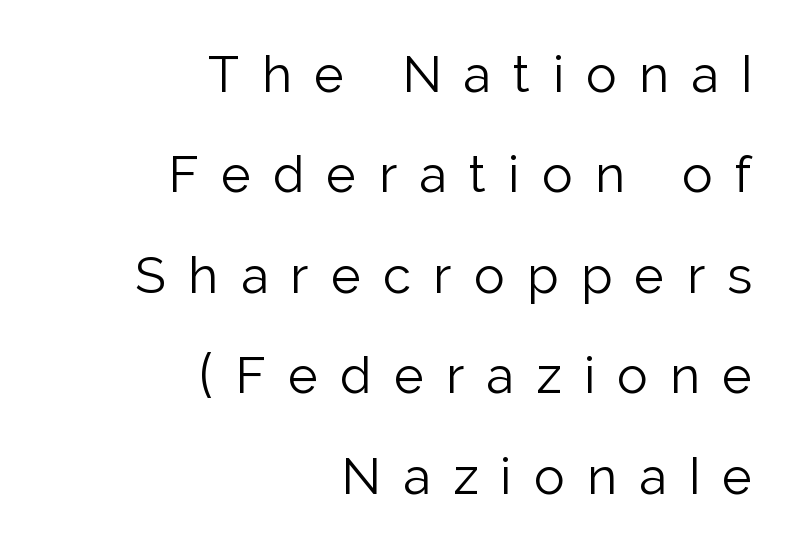
Leading: increased. When letters stand straight like this, we call the style roman or upright. Unmarked baselines from the first word to the last. All the whitespace from short lines collects on the left.
